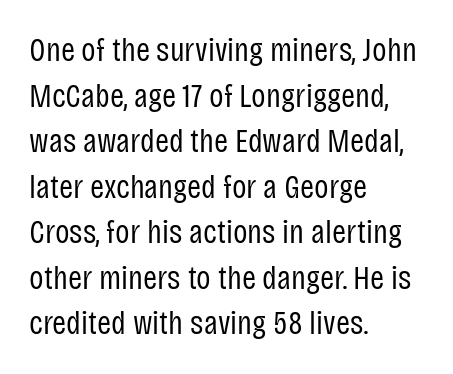
{"serif": "no", "italic": "no", "bold": "no", "weight": "regular", "width": "condensed", "stroke_contrast": "low", "x_height": "large", "monospaced": "no", "underline": "no", "align": "left", "line_spacing": "normal", "line_spacing_ratio": 1.34, "letter_spacing": "normal", "letter_spacing_em": 0.0, "glyph_px": 34}
